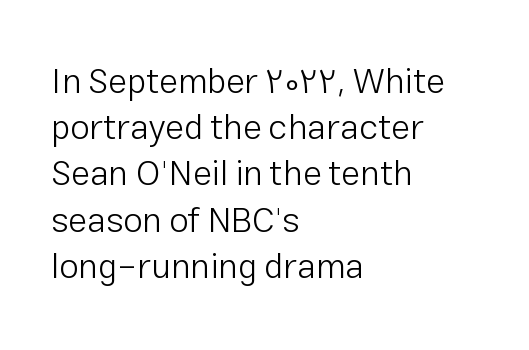
Q: Is the text bold? A: No.
Q: Is the text italic (slanted)? A: No, it is upright.
Q: Is the typeface a serif or a sans-serif typeface? A: Sans-serif.
Q: Is the text underlined? A: No.
Q: How is the paragraph aligned? A: Left-aligned.
Q: Is the spacing between letters normal or unusually wide? A: Normal.
Q: Is the spacing between lines tight, normal or loose? A: Normal.
Q: Width (condensed, normal, or wide)? A: Normal.
Q: Stroke contrast? A: Low.
Q: x-height? A: Medium.
Q: Monospaced? A: No.
